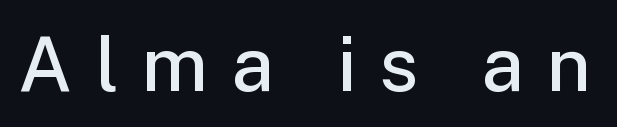
Q: Is the text bold? A: Semi-bold.
Q: Is the text italic (slanted)? A: No, it is upright.
Q: Is the typeface a serif or a sans-serif typeface? A: Sans-serif.
Q: Is the text underlined? A: No.
Q: Is the spacing between letters normal or unusually wide? A: Unusually wide.
Q: Width (condensed, normal, or wide)? A: Normal.
Q: Stroke contrast? A: Low.
Q: x-height? A: Medium.
Q: Monospaced? A: No.
